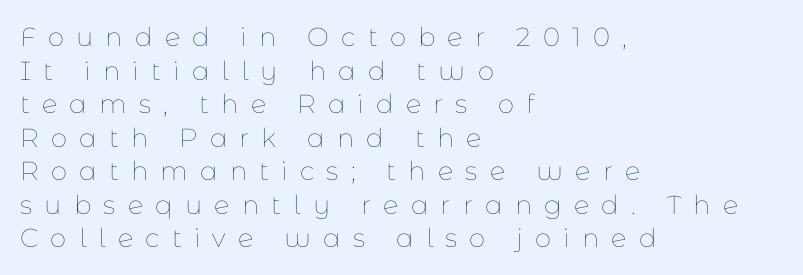
Q: Is the text bold? A: No.
Q: Is the text italic (slanted)? A: No, it is upright.
Q: Is the text underlined? A: No.
Q: How is the paragraph aligned? A: Left-aligned.
Q: Is the spacing between letters normal or unusually wide? A: Unusually wide.
Q: Is the spacing between lines tight, normal or loose? A: Normal.
